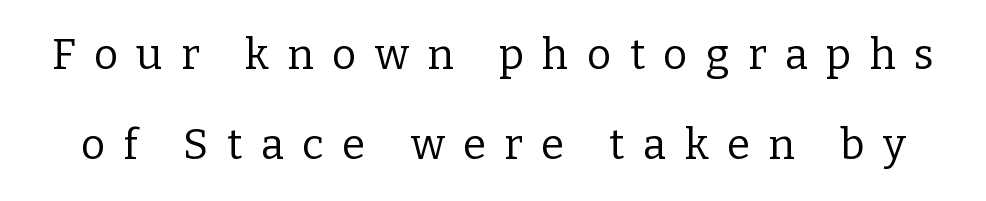
The face used here is rendered with a markedly widened letterfit. Any mark beneath the type? The region is blank. You could not count columns in this text — the font is proportionally spaced. The axis of the letterforms is exactly vertical. The designer went with a serif here, giving each stem small feet.
